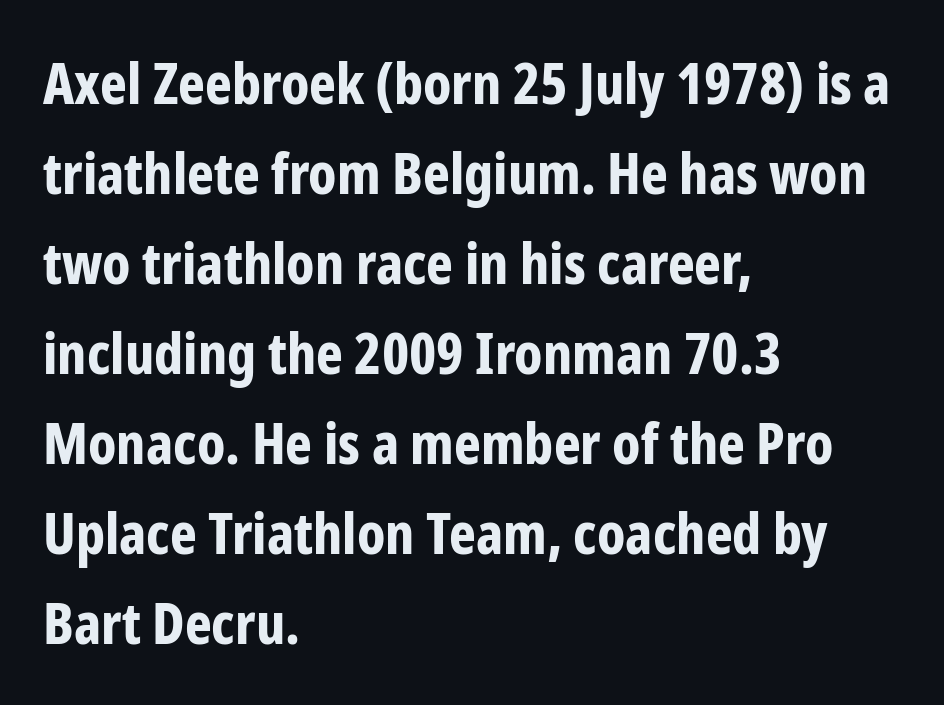
The characters look thick and weighty, a clear bold. Think of a printed novel: that variable character pitch is what you see here. Caption: multi-line text, flush left, ragged right. These lines keep a tight, regular rhythm from letter to letter. Rule under the text: the space is simply empty. In terms of posture, this sample is upright.
